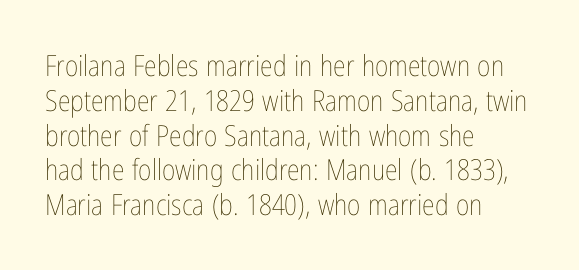
The image shows 29 px thin, condensed type, upright; set left-aligned, line spacing 1.2x, normal letter spacing, not underlined; low stroke contrast and a medium x-height.
